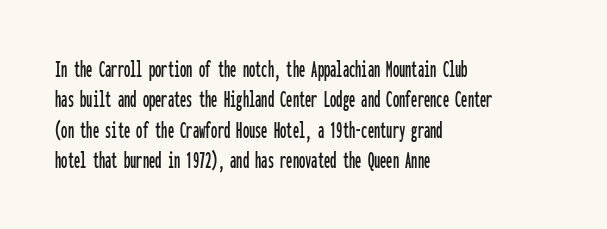
Q: Is the text italic (slanted)? A: No, it is upright.
Q: Is the text underlined? A: No.
Q: How is the paragraph aligned? A: Left-aligned.
Q: Is the spacing between letters normal or unusually wide? A: Normal.
